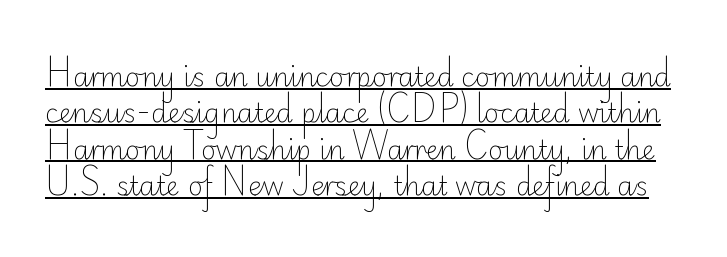
{"italic": "no", "bold": "no", "underline": "yes", "line_spacing": "normal", "line_spacing_ratio": 1.4, "letter_spacing": "normal", "letter_spacing_em": 0.0, "glyph_px": 26}
